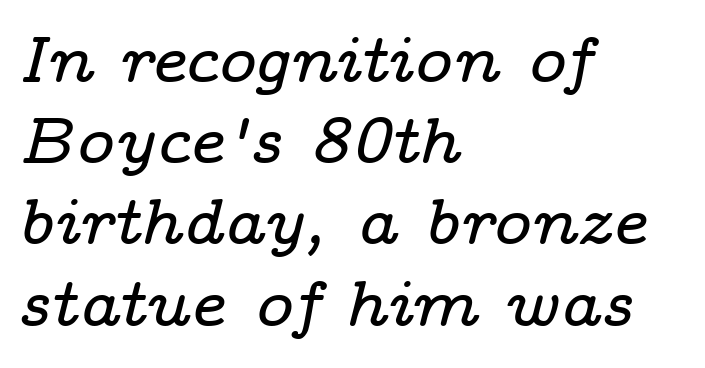
The image shows 65 px wide serif type, italic (leaning right); set left-aligned, normal line spacing (1.25x), normal letter spacing, not underlined; low stroke contrast and a medium x-height.
